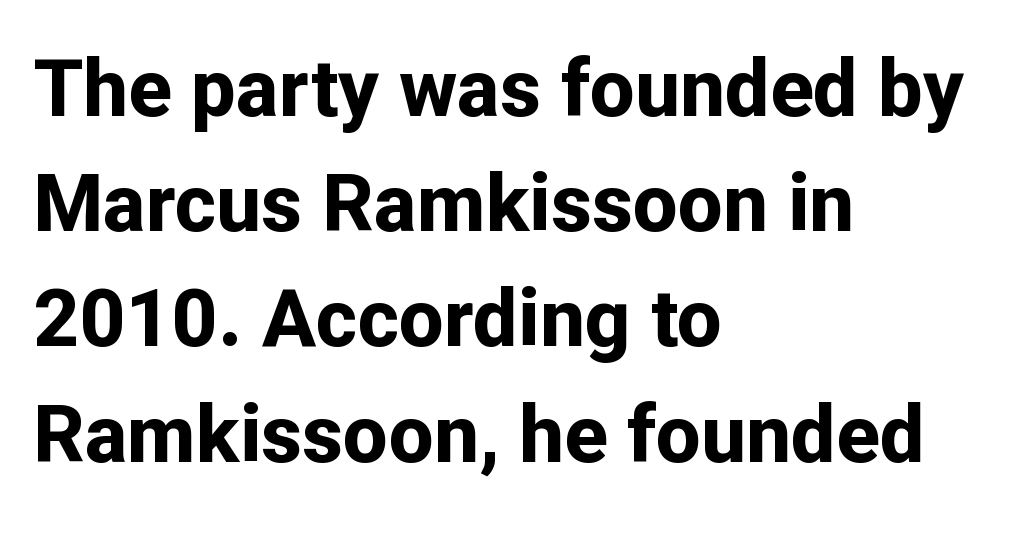
Q: Is the text bold? A: Yes.
Q: Is the text italic (slanted)? A: No, it is upright.
Q: Is the typeface a serif or a sans-serif typeface? A: Sans-serif.
Q: Is the text underlined? A: No.
Q: How is the paragraph aligned? A: Left-aligned.
Q: Is the spacing between letters normal or unusually wide? A: Normal.
Q: Is the spacing between lines tight, normal or loose? A: Normal.
Q: Width (condensed, normal, or wide)? A: Normal.
Q: Stroke contrast? A: Low.
Q: x-height? A: Medium.
Q: Monospaced? A: No.
